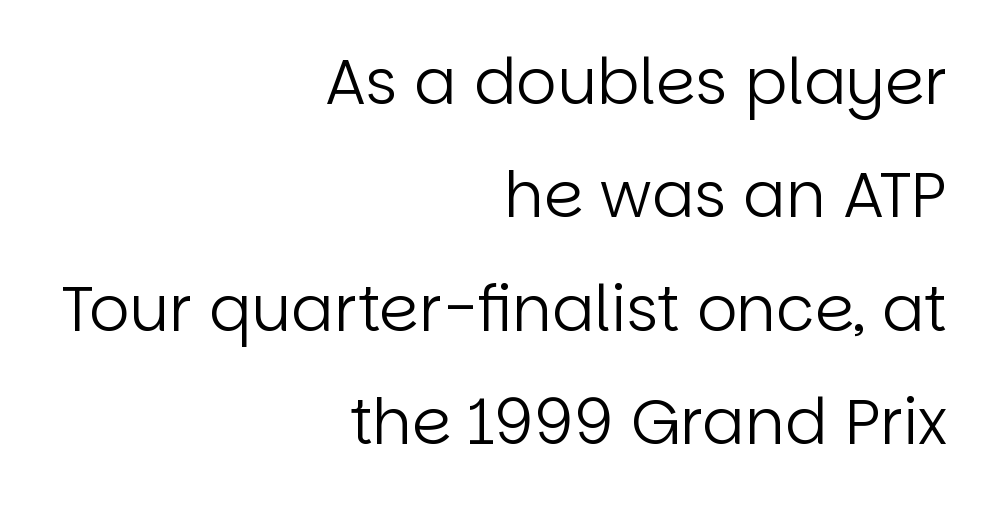
Q: Is the text bold? A: No.
Q: Is the text italic (slanted)? A: No, it is upright.
Q: Is the typeface a serif or a sans-serif typeface? A: Sans-serif.
Q: Is the text underlined? A: No.
Q: How is the paragraph aligned? A: Right-aligned.
Q: Is the spacing between letters normal or unusually wide? A: Normal.
Q: Width (condensed, normal, or wide)? A: Normal.
Q: Stroke contrast? A: Low.
Q: x-height? A: Large.
Q: Monospaced? A: No.
